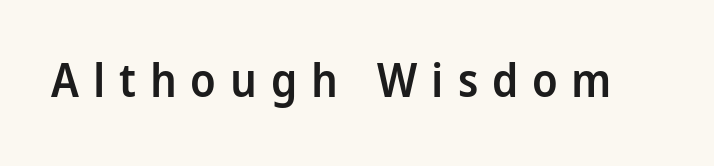
The image shows 46 px semibold, condensed sans-serif type, upright; set unusually wide letter spacing (+0.3 em), not underlined; low stroke contrast and a large x-height.
